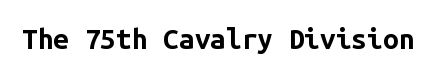
{"serif": "no", "italic": "no", "bold": "yes", "weight": "bold", "width": "normal", "stroke_contrast": "low", "x_height": "medium", "monospaced": "yes", "underline": "no", "letter_spacing": "normal", "letter_spacing_em": 0.0, "glyph_px": 28}
